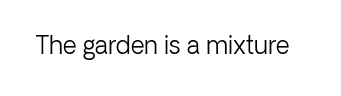
{"italic": "no", "bold": "no", "underline": "no", "letter_spacing": "normal", "letter_spacing_em": 0.0, "glyph_px": 24}
